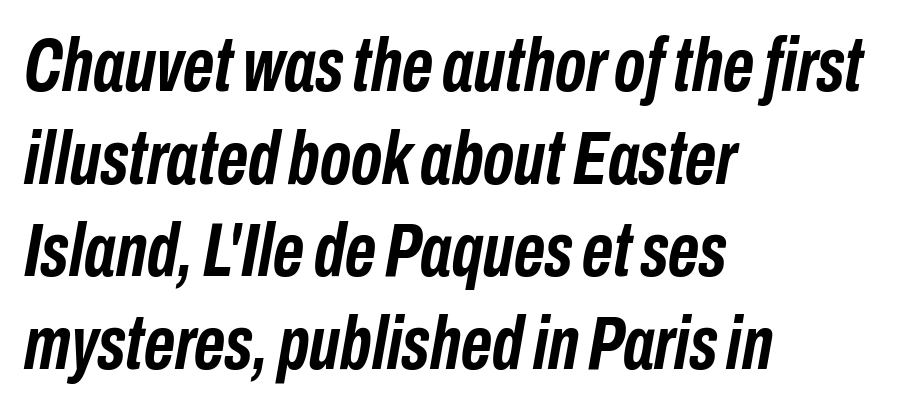
This sample has the flowing, uneven cadence of proportional lettering. Plenty of ink on the page — the face is bold. Compared with typical body copy, the letter spacing here is the same. The lines are quadded left. The glyphs look as if they've been sheared to an angle.
